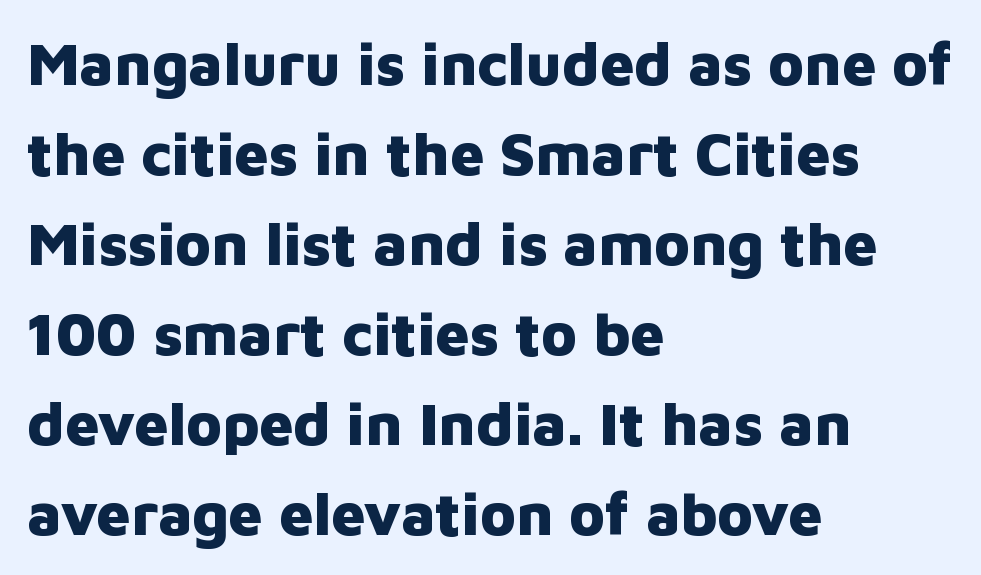
{"serif": "no", "italic": "no", "bold": "yes", "weight": "heavy", "width": "normal", "stroke_contrast": "low", "x_height": "medium", "monospaced": "no", "underline": "no", "align": "left", "line_spacing": "normal", "line_spacing_ratio": 1.5, "letter_spacing": "normal", "letter_spacing_em": 0.0, "glyph_px": 60}
